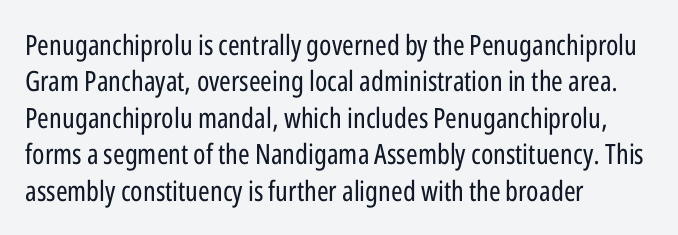
{"serif": "no", "italic": "no", "bold": "no", "weight": "regular", "width": "condensed", "stroke_contrast": "low", "x_height": "medium", "monospaced": "no", "underline": "no", "align": "left", "line_spacing": "normal", "line_spacing_ratio": 1.3, "letter_spacing": "normal", "letter_spacing_em": 0.0, "glyph_px": 28}
